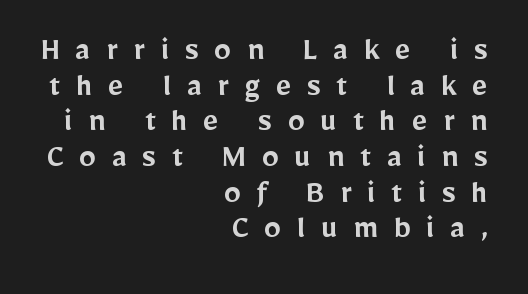
The image shows 34 px semibold sans-serif type, upright; set right-aligned, tight line spacing (1.05x), unusually wide letter spacing (+0.46 em), not underlined; low stroke contrast and a medium x-height.
